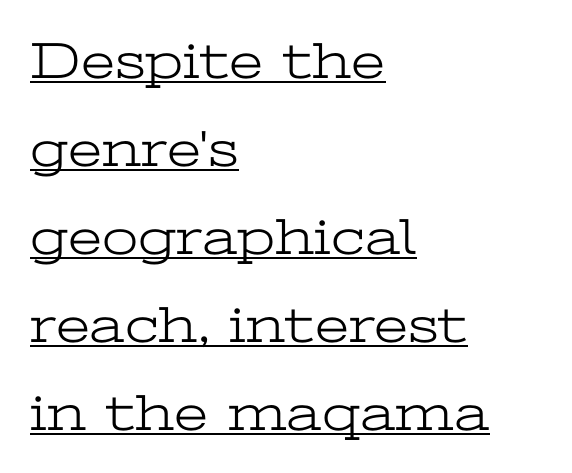
The rendering uses the underline text-decoration. Weight: regular or lighter. The paragraph has a hard left edge and a soft right edge. This rendering leaves character spacing at its baseline value. Vertical strokes here are truly vertical.
